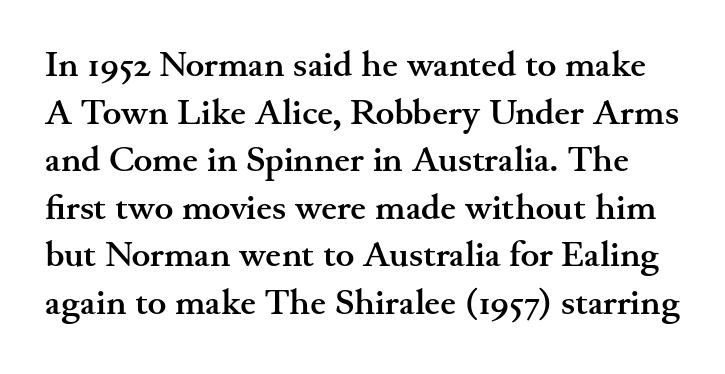
Q: Is the text bold? A: Yes.
Q: Is the text italic (slanted)? A: No, it is upright.
Q: Is the typeface a serif or a sans-serif typeface? A: Serif.
Q: Is the text underlined? A: No.
Q: Is the spacing between letters normal or unusually wide? A: Normal.
Q: Is the spacing between lines tight, normal or loose? A: Normal.
Q: Width (condensed, normal, or wide)? A: Wide.
Q: Stroke contrast? A: Medium.
Q: x-height? A: Small.
Q: Monospaced? A: No.
